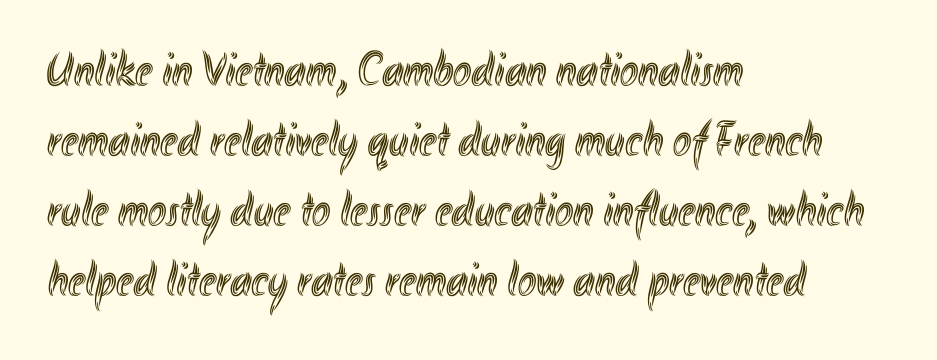
Q: Is the text italic (slanted)? A: Yes.
Q: Is the text underlined? A: No.
Q: How is the paragraph aligned? A: Left-aligned.
Q: Is the spacing between letters normal or unusually wide? A: Normal.
Q: Is the spacing between lines tight, normal or loose? A: Normal.
Q: Width (condensed, normal, or wide)? A: Condensed.
Q: x-height? A: Small.
Q: Monospaced? A: No.
